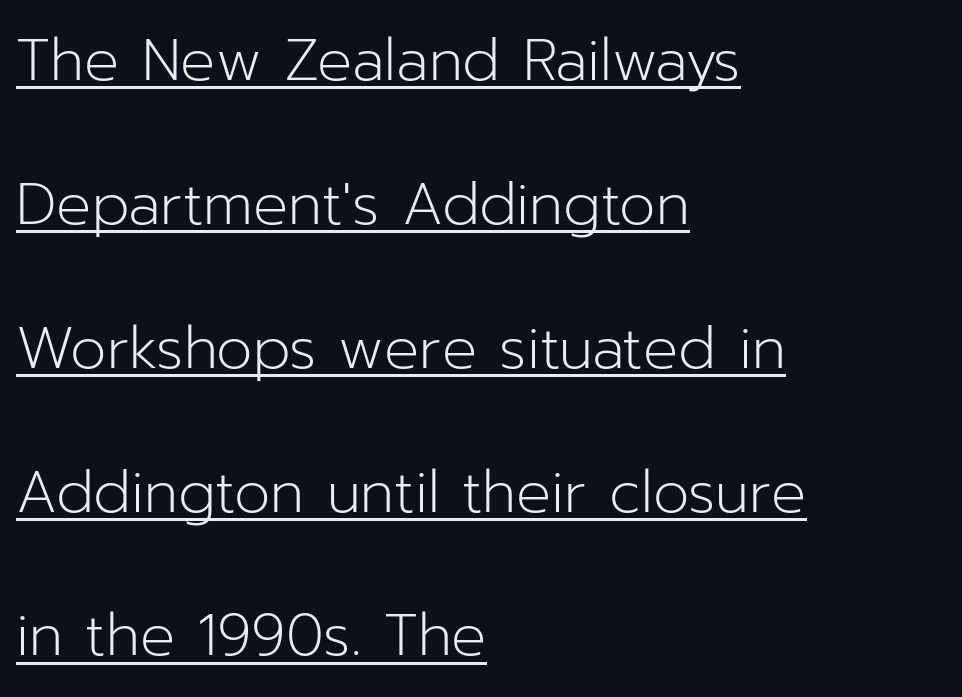
If you drew a line through each stem, it would be perfectly vertical. Successive baselines arrive slowly, with a big drop between each. Glance below the letters and you will spot a drawn line. Honestly, the letter spacing is just normal — you wouldn't notice it.
